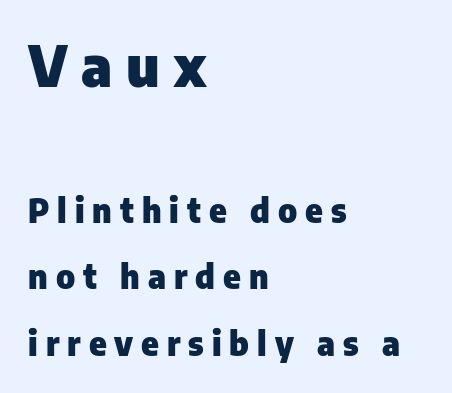
The image shows 57 px heavy sans-serif type, upright; set left-aligned, loose line spacing (2.02x), unusually wide letter spacing (+0.24 em), not underlined; the first (top) block is 1.73x larger; low stroke contrast and a medium x-height.
